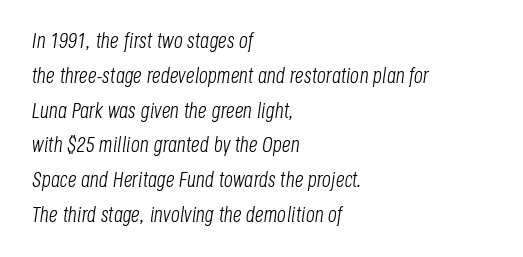
Q: Is the text bold? A: No.
Q: Is the text italic (slanted)? A: Yes, it leans right by about 8 degrees.
Q: Is the text underlined? A: No.
Q: How is the paragraph aligned? A: Left-aligned.
Q: Is the spacing between letters normal or unusually wide? A: Normal.
Q: Is the spacing between lines tight, normal or loose? A: Normal.
